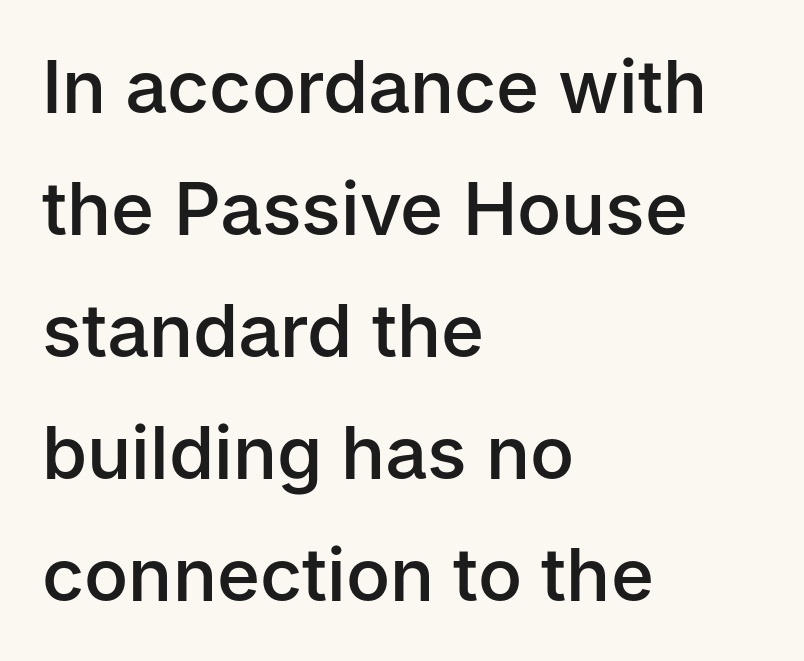
Each word holds together tightly as a unit, with standard inter-letter gaps. These lines carry some extra weight — a demibold, not a full bold. Does the copy run flush right? No — it runs flush left. The zone under the glyphs is completely vacant.
